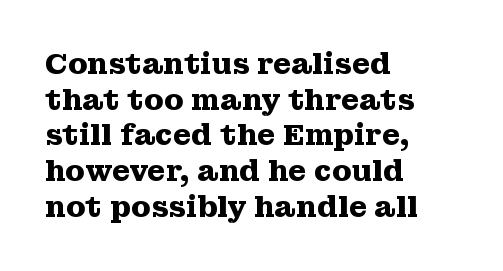
The string is rendered with underlining switched off. Nope, not italic — everything's standing straight. The letters sit at their default tracking, neither squeezed nor spread. The lines in this sample share a left origin and differ only in where they stop. The letters advance in unequal steps, a hallmark of proportional type. Look at the bottom of the vertical strokes: they flare into serifs here.
